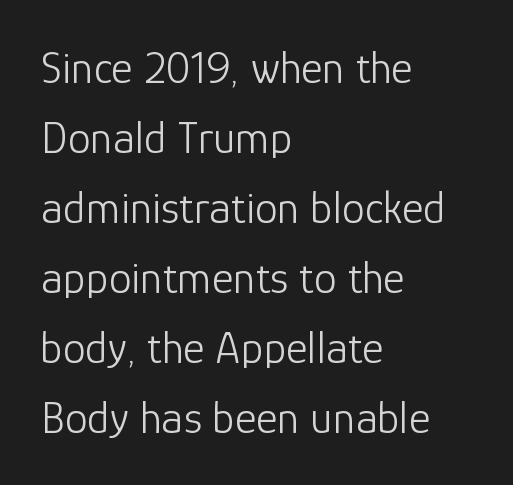
The letterforms sit at book weight or below. One glance says typical: line gaps are just what's usual. Glance below the letters and you will spot only blank space. Italic: no, the glyphs are upright roman.
